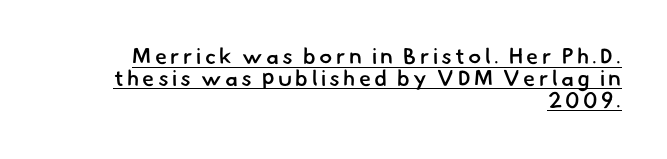
The letters are semibold — heavier than regular but short of a full bold. Quick note: underline on. Horizontally, the lines are justified to the trailing edge only. Honestly, the rows look squashed on top of each other.
